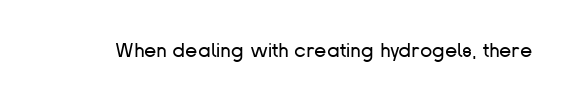
Posture: upright roman. Short note: letters normally spaced. The weight would be labelled regular, book, light, or lighter still. Lines of text with bare space underneath.
